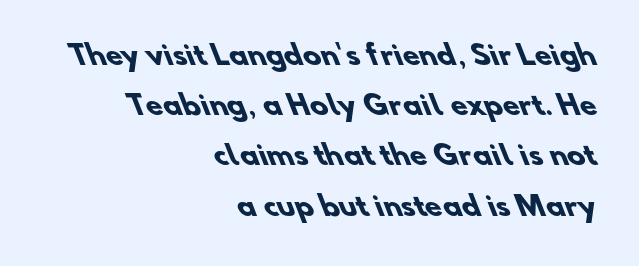
A student would call this right alignment; a typographer would say flush right, rag left. Is the letter spacing exaggerated? No — it looks like the ordinary default. In terms of weight, the rendering is a true, heavy bold. The words here are not underlined.
